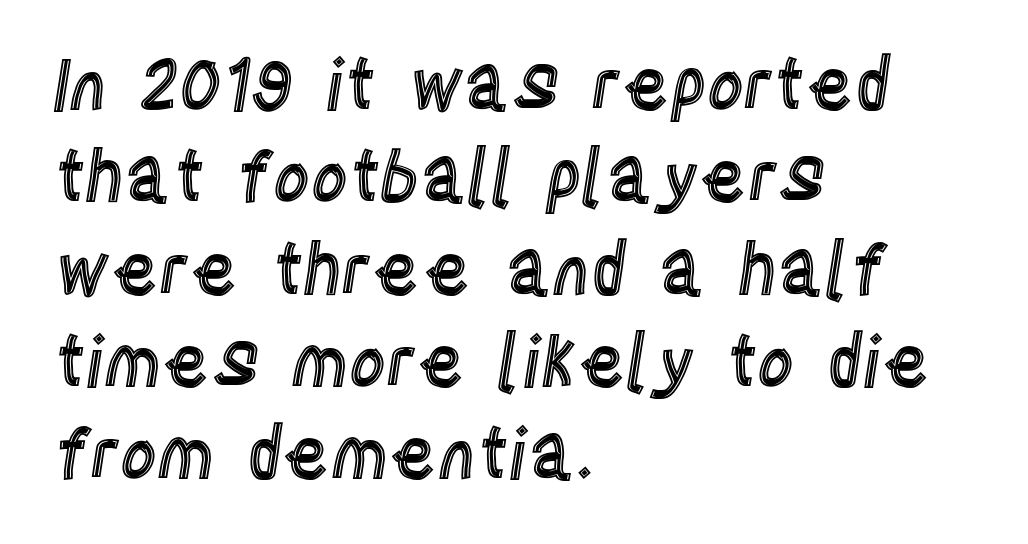
Q: Is the text italic (slanted)? A: Yes.
Q: Is the text underlined? A: No.
Q: How is the paragraph aligned? A: Left-aligned.
Q: Is the spacing between letters normal or unusually wide? A: Normal.
Q: Is the spacing between lines tight, normal or loose? A: Normal.
Q: Width (condensed, normal, or wide)? A: Condensed.
Q: x-height? A: Large.
Q: Monospaced? A: No.
